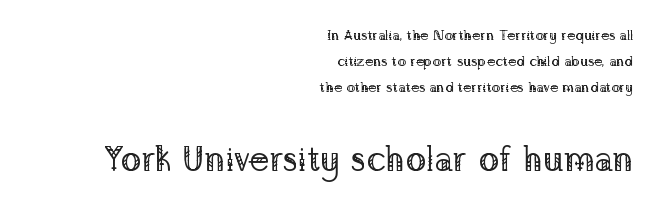
{"serif": "yes", "italic": "no", "bold": "no", "weight": "regular", "width": "normal", "stroke_contrast": "low", "x_height": "medium", "monospaced": "no", "underline": "no", "align": "right", "line_spacing_ratio": 1.85, "letter_spacing": "normal", "letter_spacing_em": 0.0, "larger_block": "second", "size_ratio": 2.5, "glyph_px": 35}
